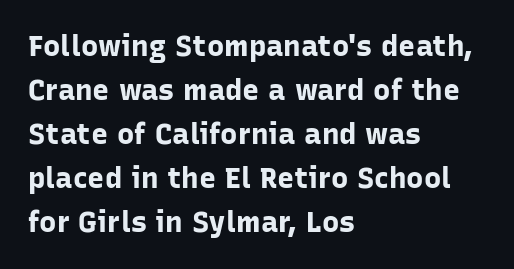
Reading down the column, the eye jumps a familiar distance to each next line. Each letter keeps its own natural width here, so spacing adapts to shape. Leftover space on each line is placed entirely after the last word. You could call the tracking neutral — neither tight nor loose. Check where the strokes stop: nothing finishes them off — pure sans.
